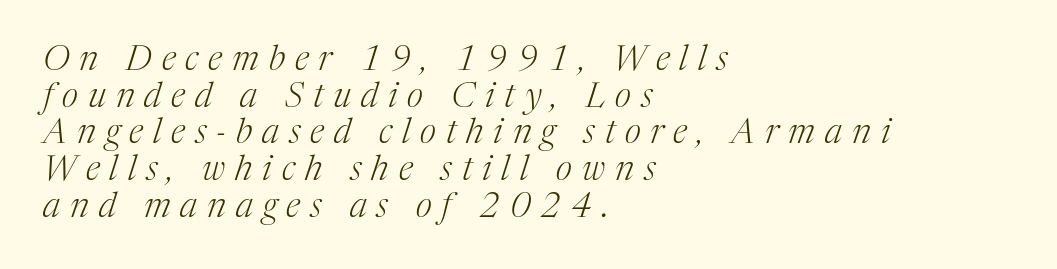
The text carries the slant typical of an italic or oblique font. The passage shown is not underscored anywhere. Each word looks stretched out because of the extra space between its letters. Little horizontal feet cap the strokes, marking this as serif type.
